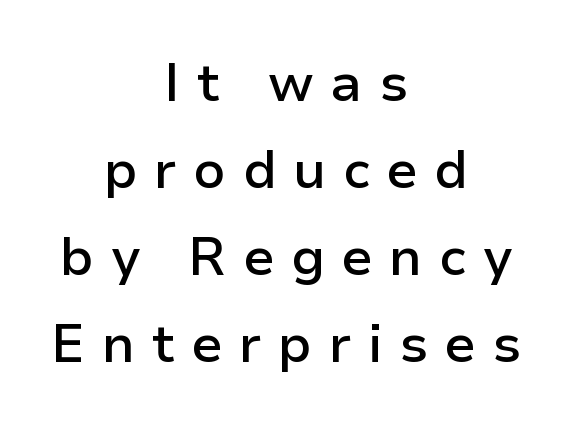
Q: Is the text bold? A: Semi-bold.
Q: Is the text italic (slanted)? A: No, it is upright.
Q: Is the typeface a serif or a sans-serif typeface? A: Sans-serif.
Q: Is the text underlined? A: No.
Q: How is the paragraph aligned? A: Centered.
Q: Is the spacing between letters normal or unusually wide? A: Unusually wide.
Q: Is the spacing between lines tight, normal or loose? A: Normal.
Q: Width (condensed, normal, or wide)? A: Normal.
Q: Stroke contrast? A: Low.
Q: x-height? A: Medium.
Q: Monospaced? A: No.
